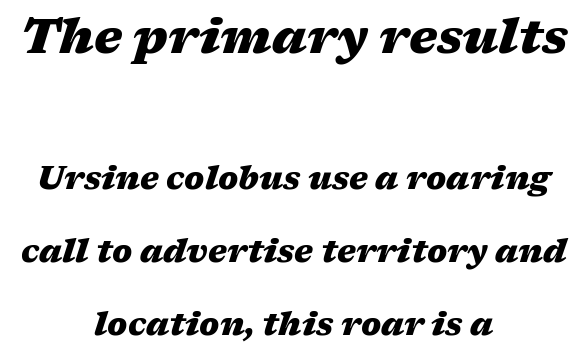
Bare-footed words on every line. A typesetter would mark this as italic. Its strokes are broad and dark, the hallmark of bold type. Typeset on center — no edge is straight.
